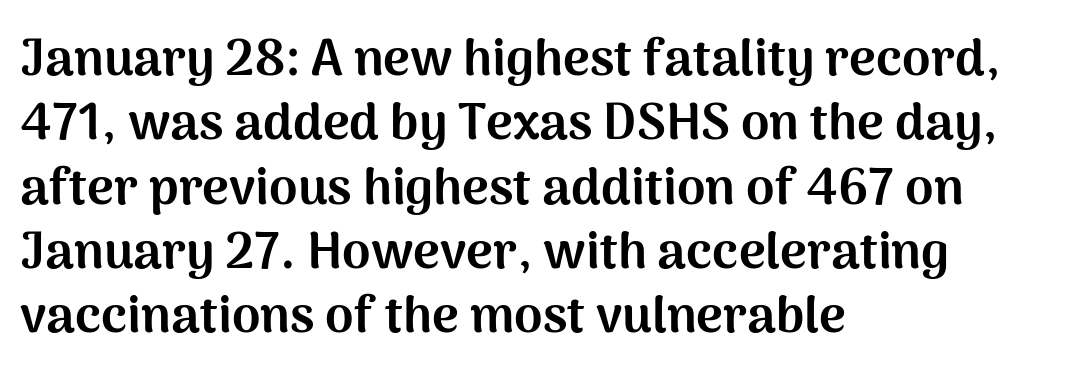
The image shows 51 px bold sans-serif type, upright; set left-aligned, normal line spacing (1.26x), normal letter spacing, not underlined; medium stroke contrast and a medium x-height.
